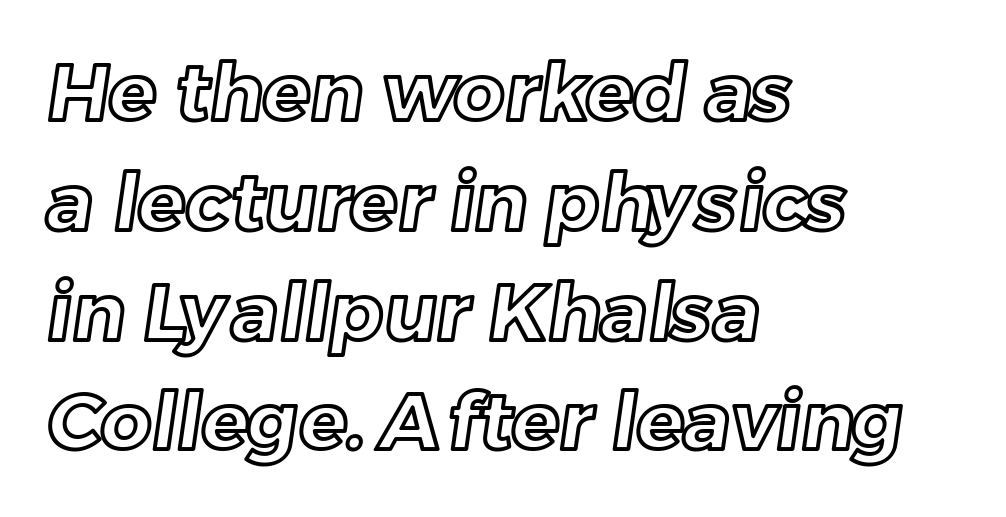
Short note: letters normally spaced. Check the space under the baseline: it is left empty. Whoever set this chose a conventional vertical rhythm. Think of a printed novel: that variable character pitch is what you see here. Line beginnings align vertically; line endings do not.
